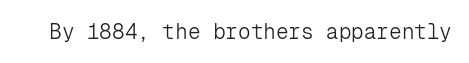
{"italic": "no", "bold": "no", "underline": "no", "letter_spacing": "normal", "letter_spacing_em": 0.0, "glyph_px": 21}
